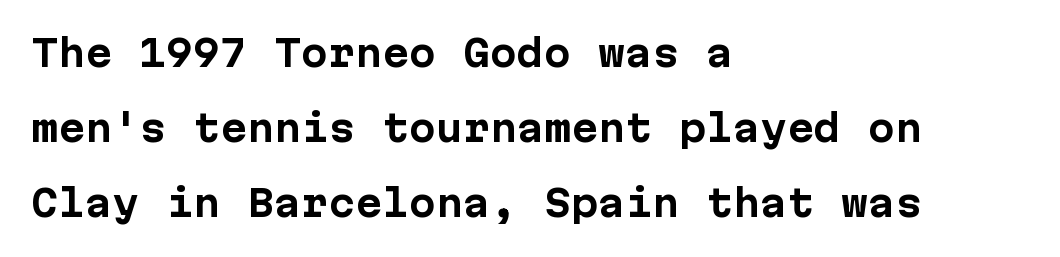
Heavy, bold letterforms. The axis of the letterforms is exactly vertical. Note the uniform advance width — an 'i' takes as much space as an 'm'. Typeset ragged right — the left edge is the straight one.
